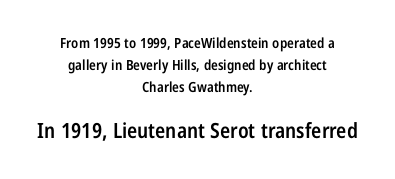
The image shows 21 px text type, upright; set centered, normal line spacing (1.56x), normal letter spacing, not underlined; the second (bottom) block is 1.5x larger.
